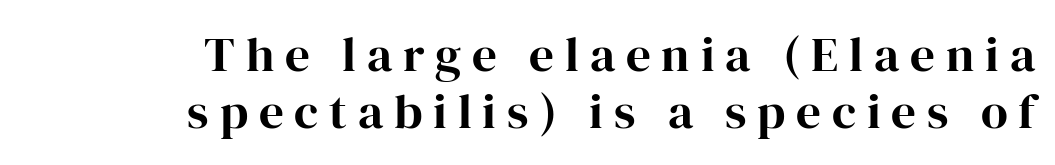
The lines are quadded right. The sample has been set heavy, in full bold. Proportional: the letters do not fall into vertical columns. Words appear elongated and porous because spacing is wide. When letters stand straight like this, we call the style roman or upright. In terms of letterform style, serifs are clearly present.
